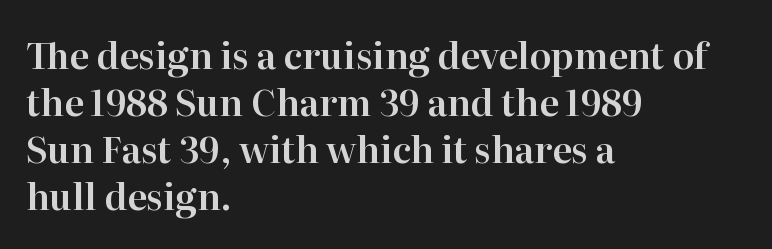
The image shows 36 px serif type, upright; set left-aligned, normal line spacing (1.31x), normal letter spacing, not underlined; high stroke contrast and a medium x-height.
